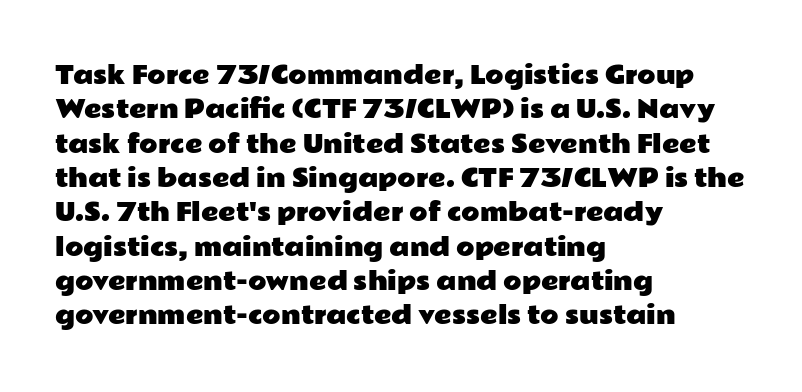
The image shows 24 px text type, upright; set left-aligned, normal line spacing (1.43x), normal letter spacing, not underlined.
